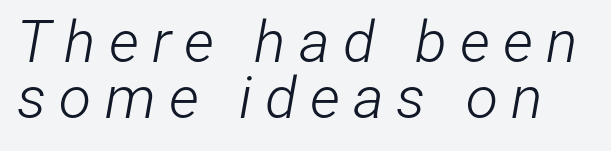
Short note: letters widely spaced. One glance says dense: line gaps are narrower than usual. Descender tails drop into unmarked territory. A typesetter would mark this as italic. Spacing verdict: proportional, widths tailored to each character. Weight class: somewhere from thin through regular.
